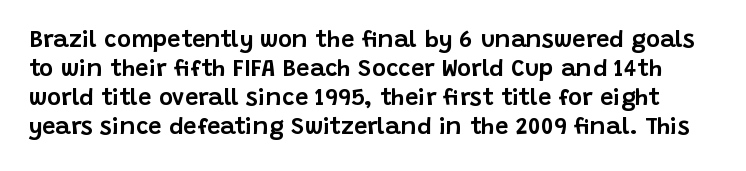
The image shows 24 px text type, upright; set line spacing 1.21x, normal letter spacing, not underlined.
